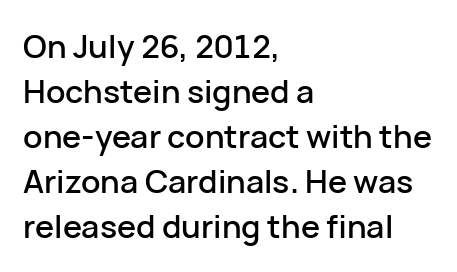
{"serif": "no", "italic": "no", "width": "normal", "stroke_contrast": "low", "x_height": "medium", "monospaced": "no", "underline": "no", "align": "left", "line_spacing": "normal", "line_spacing_ratio": 1.41, "letter_spacing": "normal", "letter_spacing_em": 0.0, "glyph_px": 32}
